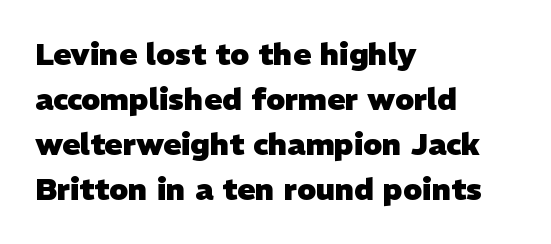
The image shows 30 px heavy sans-serif type; set left-aligned, normal line spacing (1.5x), normal letter spacing, not underlined; low stroke contrast and a medium x-height.
